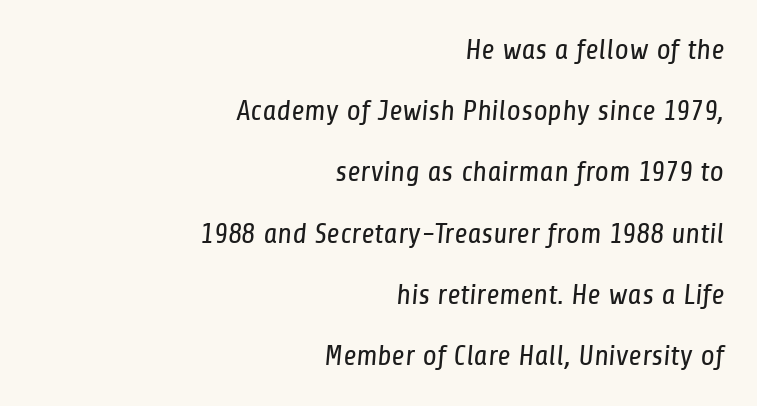
{"serif": "no", "bold": "no", "weight": "regular", "width": "condensed", "stroke_contrast": "low", "x_height": "medium", "monospaced": "no", "underline": "no", "align": "right", "line_spacing": "loose", "line_spacing_ratio": 2.11, "letter_spacing": "normal", "letter_spacing_em": 0.0, "glyph_px": 29}
